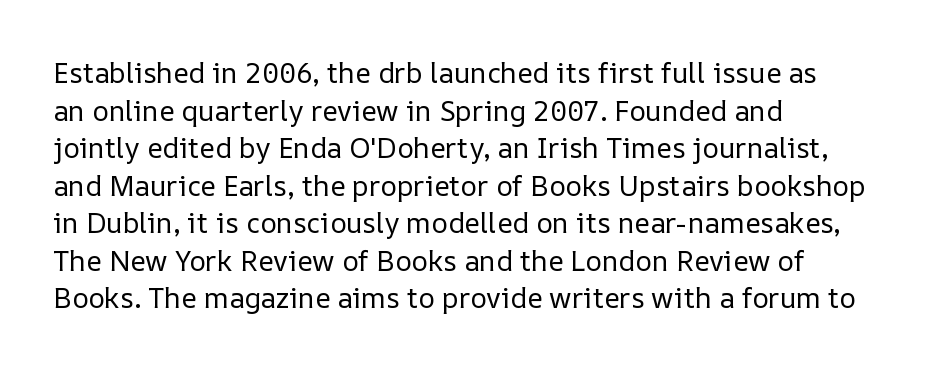
The image shows 28 px regular-weight type, upright; set left-aligned, normal line spacing (1.34x), normal letter spacing, not underlined; low stroke contrast and a medium x-height.
